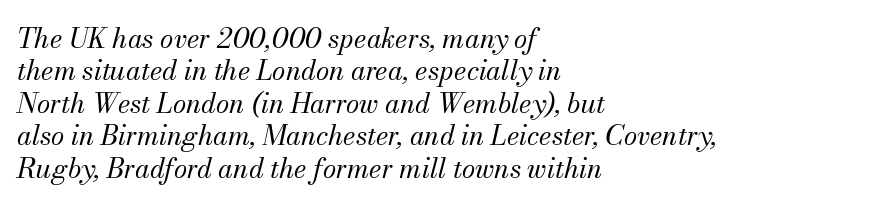
The image shows 27 px text type, italic (leaning right); set left-aligned, line spacing 1.2x, normal letter spacing, not underlined.
